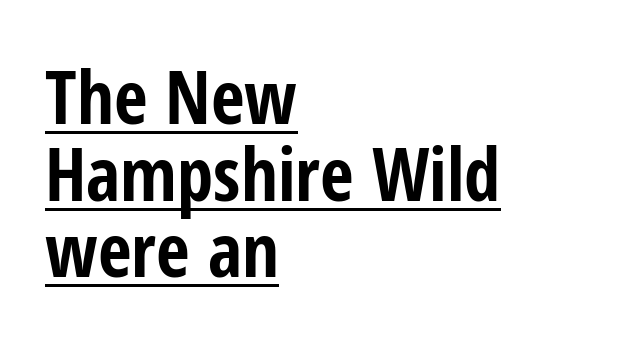
Q: Is the text bold? A: Yes.
Q: Is the text italic (slanted)? A: No, it is upright.
Q: Is the typeface a serif or a sans-serif typeface? A: Sans-serif.
Q: Is the text underlined? A: Yes.
Q: How is the paragraph aligned? A: Left-aligned.
Q: Is the spacing between letters normal or unusually wide? A: Normal.
Q: Is the spacing between lines tight, normal or loose? A: Tight.
Q: Width (condensed, normal, or wide)? A: Condensed.
Q: Stroke contrast? A: Low.
Q: x-height? A: Medium.
Q: Monospaced? A: No.
